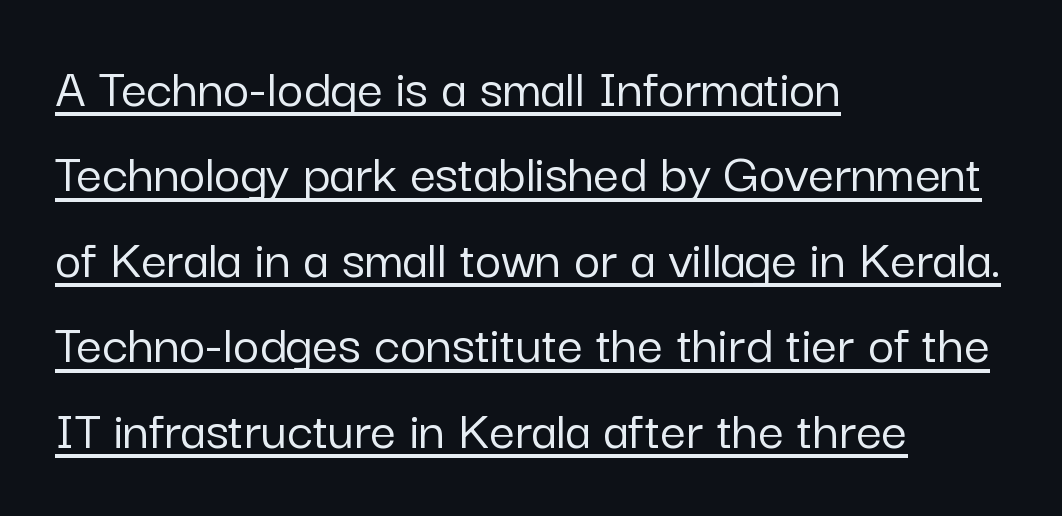
The text was rendered using a sans face with plain stroke endings. The passage shown is typed in a proportional face where columns would drift. The lettering holds an erect, upright posture throughout. The line texture is even and compact thanks to regular tracking. If you measured baseline to baseline, you'd find a middling distance. One-word summary of the alignment: left.
